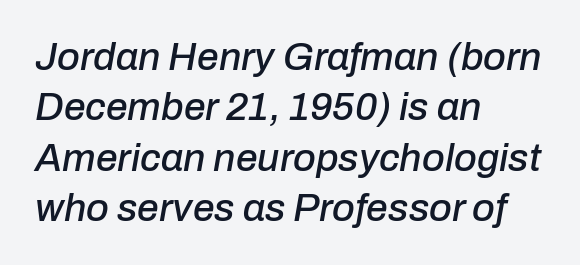
{"italic": "yes", "lean": "right", "slant_degrees": 10, "width": "normal", "stroke_contrast": "low", "x_height": "medium", "monospaced": "no", "underline": "no", "align": "left", "line_spacing": "normal", "line_spacing_ratio": 1.29, "letter_spacing": "normal", "letter_spacing_em": 0.0, "glyph_px": 39}
